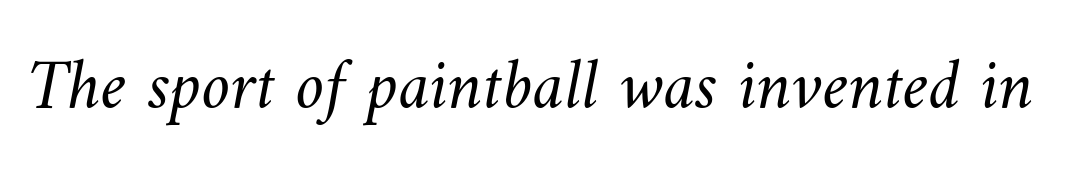
Has an underline been added? It has not. You could call the tracking neutral — neither tight nor loose. Stroke mass is kept to a normal reading level or below. Here the designer chose a conventional face with non-uniform glyph widths.
